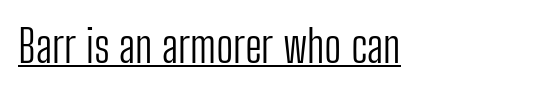
Each stroke keeps to a modest, everyday thickness or less. This sample uses a sans-serif face. Nope, not italic — everything's standing straight. Every word sits above its own underline.
